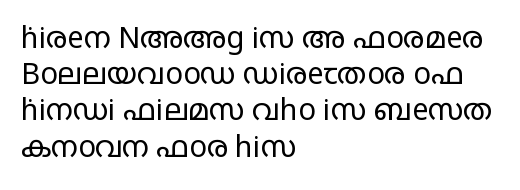
The letters stand straight up with perfectly vertical stems. The string is rendered with underlining switched off. Each new line begins a customary step beneath the previous one. The rendering uses natural spacing where letterforms have individual widths. This is not heavy type; no bold has been used.
